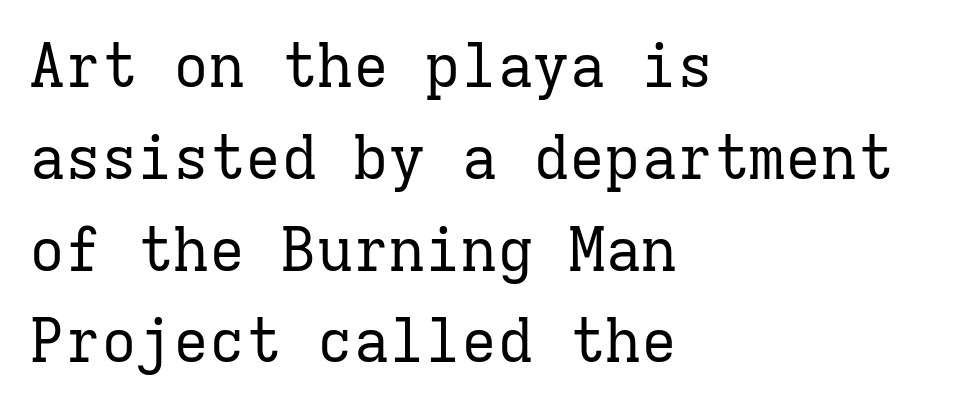
Q: Is the text bold? A: No.
Q: Is the text italic (slanted)? A: No, it is upright.
Q: Is the typeface a serif or a sans-serif typeface? A: Serif.
Q: Is the text underlined? A: No.
Q: How is the paragraph aligned? A: Left-aligned.
Q: Is the spacing between letters normal or unusually wide? A: Normal.
Q: Is the spacing between lines tight, normal or loose? A: Normal.
Q: Width (condensed, normal, or wide)? A: Normal.
Q: Stroke contrast? A: Low.
Q: x-height? A: Medium.
Q: Monospaced? A: Yes.
